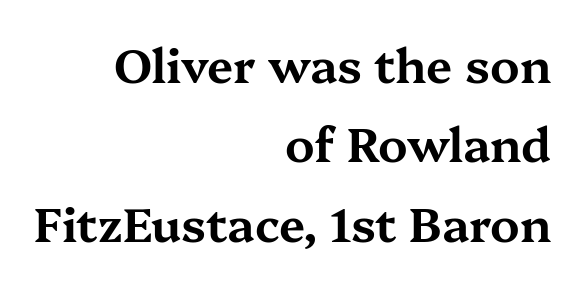
{"serif": "yes", "italic": "no", "width": "wide", "stroke_contrast": "medium", "x_height": "medium", "monospaced": "no", "underline": "no", "align": "right", "line_spacing": "normal", "line_spacing_ratio": 1.69, "letter_spacing": "normal", "letter_spacing_em": 0.0, "glyph_px": 47}
